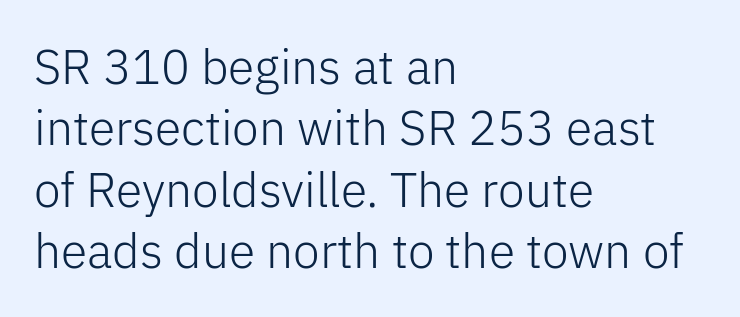
If you measured baseline to baseline, you'd find a middling distance. Posture: vertical. Think standard paragraph weight, or any step lighter than that. Layout note: lines flush left.
